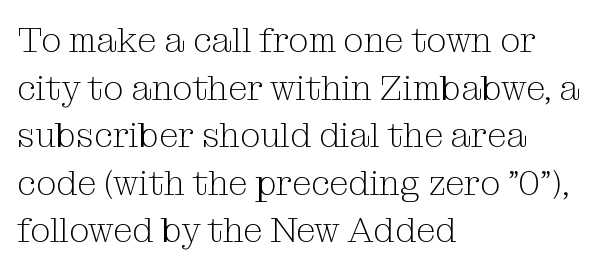
{"serif": "yes", "italic": "no", "bold": "no", "weight": "light", "width": "normal", "stroke_contrast": "medium", "x_height": "medium", "monospaced": "no", "underline": "no", "align": "left", "line_spacing": "normal", "line_spacing_ratio": 1.36, "letter_spacing": "normal", "letter_spacing_em": 0.0, "glyph_px": 35}
